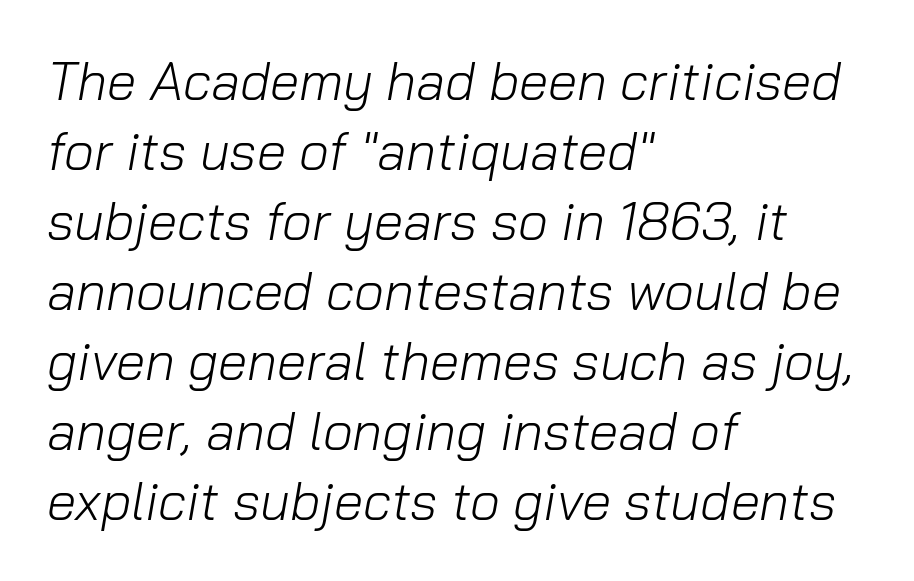
Q: Is the text bold? A: No.
Q: Is the text italic (slanted)? A: Yes, it leans right by about 10 degrees.
Q: Is the text underlined? A: No.
Q: How is the paragraph aligned? A: Left-aligned.
Q: Is the spacing between letters normal or unusually wide? A: Normal.
Q: Is the spacing between lines tight, normal or loose? A: Normal.
Q: Width (condensed, normal, or wide)? A: Normal.
Q: Stroke contrast? A: Low.
Q: x-height? A: Medium.
Q: Monospaced? A: No.
